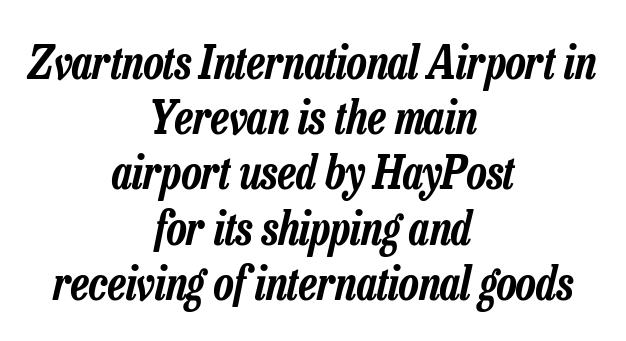
{"italic": "yes", "lean": "right", "slant_degrees": 13, "width": "condensed", "stroke_contrast": "low", "x_height": "medium", "monospaced": "no", "underline": "no", "align": "center", "line_spacing_ratio": 1.2, "letter_spacing": "normal", "letter_spacing_em": 0.0, "glyph_px": 46}
